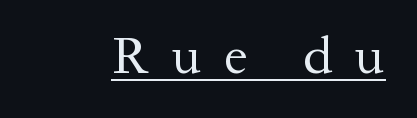
The image shows 53 px regular-weight serif type, upright; set unusually wide letter spacing (+0.43 em), underlined; medium stroke contrast and a medium x-height.
